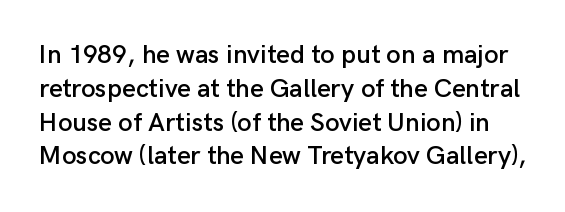
The image shows 26 px text type, upright; set normal line spacing (1.3x), normal letter spacing, not underlined.
